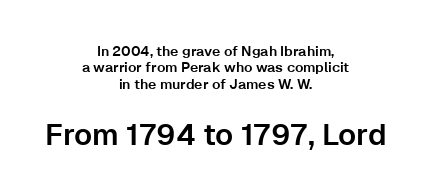
The image shows 30 px sans-serif type, upright; set centered, line spacing 1.17x, normal letter spacing, not underlined; the second (bottom) block is 2.14x larger; low stroke contrast and a medium x-height.
